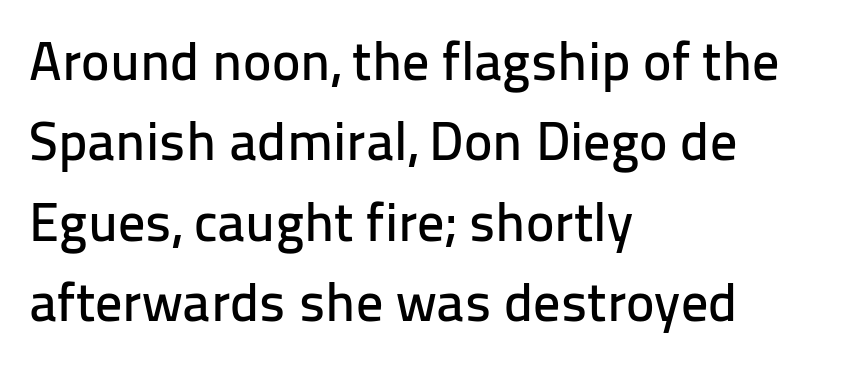
The image shows 54 px sans-serif type, upright; set left-aligned, normal line spacing (1.49x), normal letter spacing, not underlined; low stroke contrast and a medium x-height.
